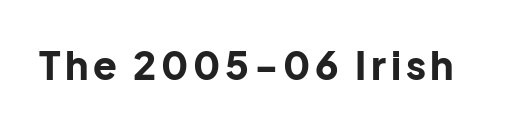
Any mark beneath the type? The region is blank. The type family on display is of the sans-serif kind. The rendering uses natural spacing where letterforms have individual widths. I'd describe the lettering as bold — thick and assertive.
